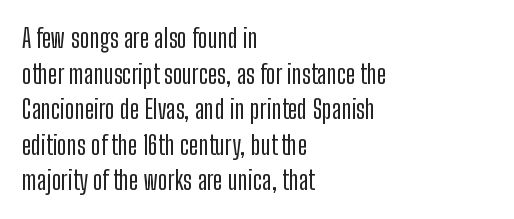
Q: Is the text italic (slanted)? A: No, it is upright.
Q: Is the text underlined? A: No.
Q: How is the paragraph aligned? A: Left-aligned.
Q: Is the spacing between letters normal or unusually wide? A: Normal.
Q: Is the spacing between lines tight, normal or loose? A: Normal.
